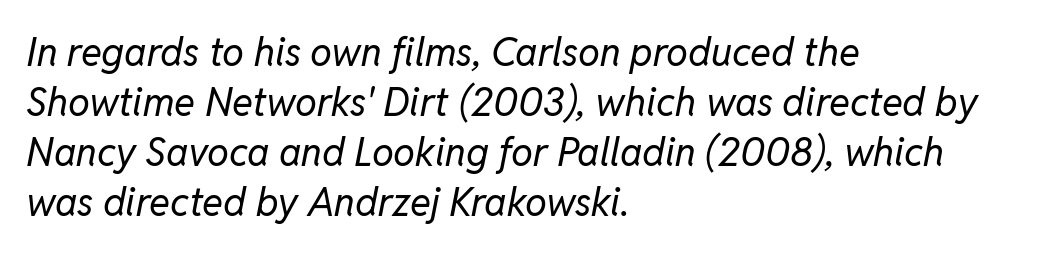
There's an unmistakable incline to the writing here. These lines are rendered in a variable-pitch font. The letters look calm and open, with moderate or lighter stems. The paragraph shown leans on its left margin. The type is set solid horizontally, with unmodified tracking. Regular leading.
